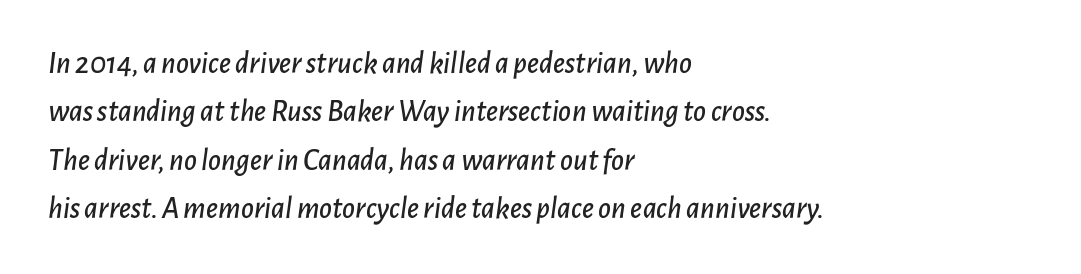
Observe the ordinary spacing: letters are neighbours, not strangers. A typesetter would call this proportional, since set widths differ per character. Every character sits at an angle, as italics do. One-word summary of the alignment: left. Normally led — the rows are evenly, conventionally spaced.
